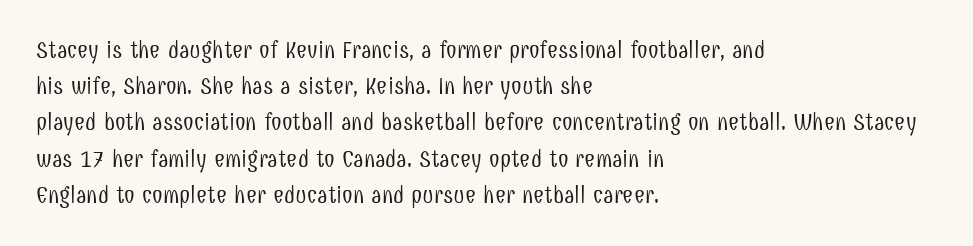
{"italic": "no", "bold": "no", "underline": "no", "align": "left", "line_spacing": "normal", "line_spacing_ratio": 1.51, "letter_spacing": "normal", "letter_spacing_em": 0.0, "glyph_px": 24}
